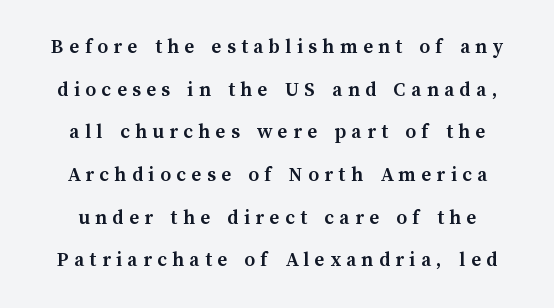
Q: Is the text bold? A: Yes.
Q: Is the text italic (slanted)? A: No, it is upright.
Q: Is the text underlined? A: No.
Q: Is the spacing between letters normal or unusually wide? A: Unusually wide.
Q: Is the spacing between lines tight, normal or loose? A: Loose.
